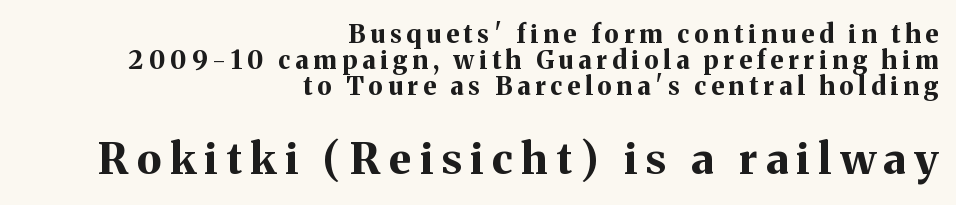
{"serif": "yes", "italic": "no", "bold": "yes", "weight": "bold", "width": "normal", "stroke_contrast": "medium", "x_height": "medium", "monospaced": "no", "underline": "no", "align": "right", "line_spacing": "tight", "line_spacing_ratio": 1.05, "letter_spacing": "wide", "letter_spacing_em": 0.2, "larger_block": "second", "size_ratio": 1.72, "glyph_px": 43}
